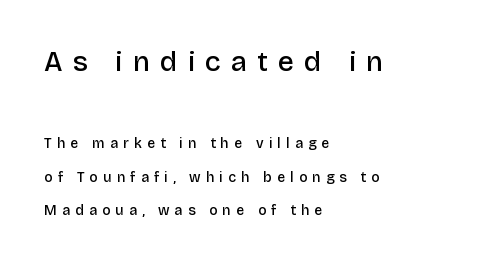
{"serif": "no", "italic": "no", "bold": "semi", "weight": "semibold", "width": "normal", "stroke_contrast": "low", "x_height": "large", "monospaced": "no", "underline": "no", "align": "left", "line_spacing": "loose", "line_spacing_ratio": 2.41, "letter_spacing": "wide", "letter_spacing_em": 0.37, "larger_block": "first", "size_ratio": 2.0, "glyph_px": 28}
